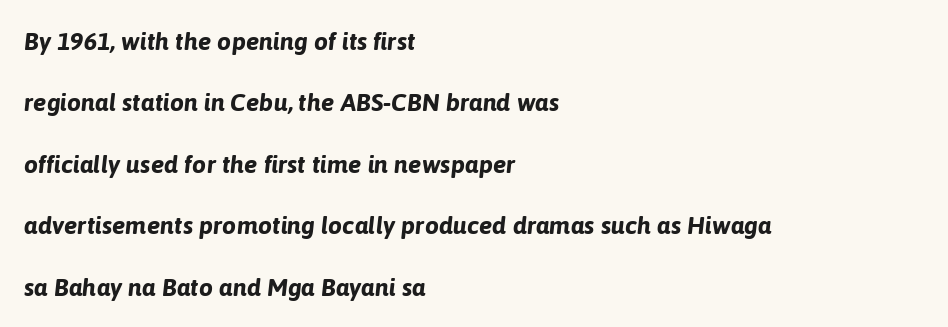
Every row of glyphs begins at an identical x-position on the left. Spacing between characters is what you'd get straight out of the box. A full-strength bold gives these letters their thick strokes. The specimen reads as italic at a glance. Widely set lines give the paragraph a tall, airy silhouette. Beneath every word, the page is bare.
